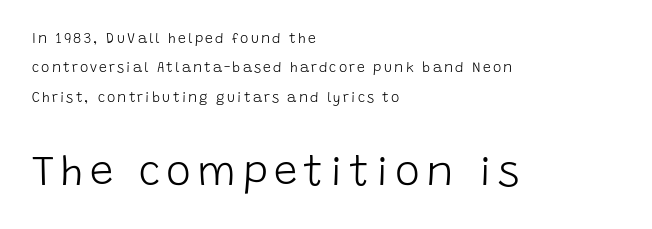
{"serif": "no", "italic": "no", "bold": "no", "weight": "light", "width": "normal", "stroke_contrast": "low", "x_height": "large", "monospaced": "no", "underline": "no", "align": "left", "line_spacing": "loose", "line_spacing_ratio": 2.1, "larger_block": "second", "size_ratio": 3.0, "glyph_px": 42}
